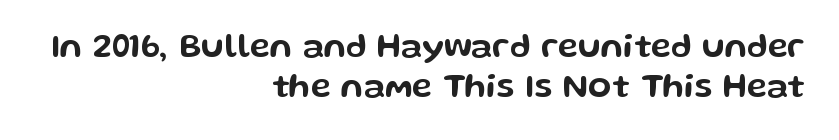
The image shows 34 px wide sans-serif type, upright; set right-aligned, line spacing 1.18x, normal letter spacing, not underlined; low stroke contrast and a medium x-height.
